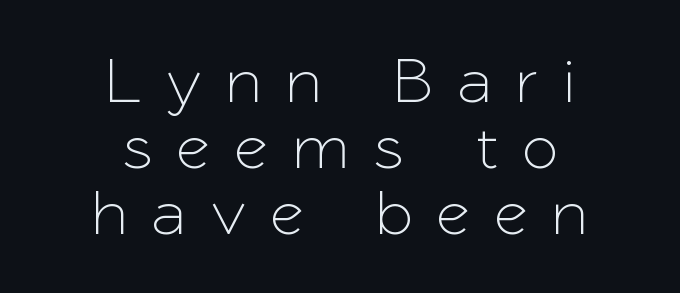
Q: Is the text italic (slanted)? A: No, it is upright.
Q: Is the typeface a serif or a sans-serif typeface? A: Sans-serif.
Q: Is the text underlined? A: No.
Q: How is the paragraph aligned? A: Centered.
Q: Is the spacing between letters normal or unusually wide? A: Unusually wide.
Q: Is the spacing between lines tight, normal or loose? A: Tight.
Q: Width (condensed, normal, or wide)? A: Normal.
Q: Stroke contrast? A: Low.
Q: x-height? A: Medium.
Q: Monospaced? A: No.
